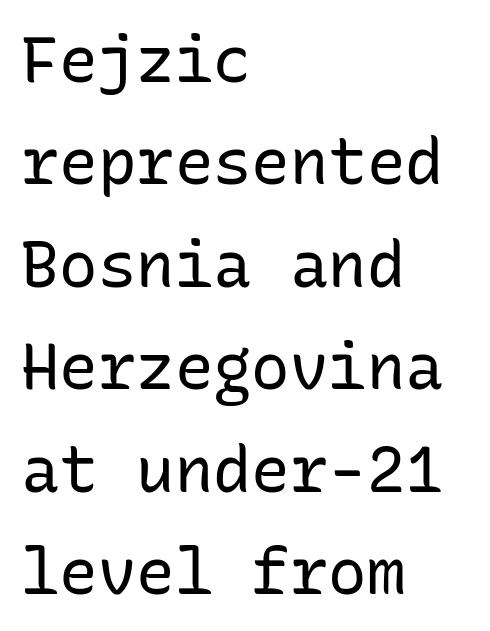
The image shows 64 px regular-weight sans-serif type, upright, monospaced; set left-aligned, normal line spacing (1.6x), normal letter spacing, not underlined; low stroke contrast and a medium x-height.
